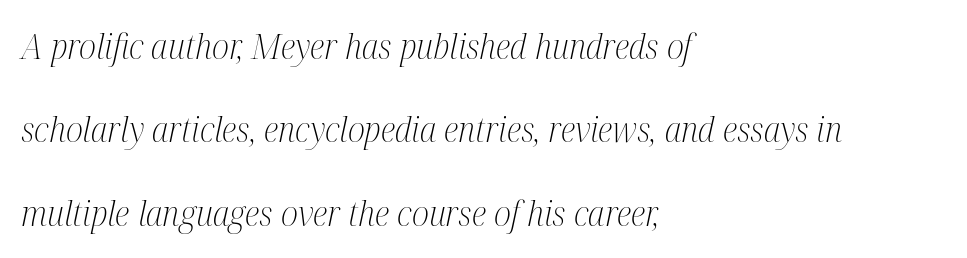
The image shows 35 px light, condensed serif type, italic (leaning right); set left-aligned, loose line spacing (2.38x), normal letter spacing, not underlined; medium stroke contrast and a medium x-height.
